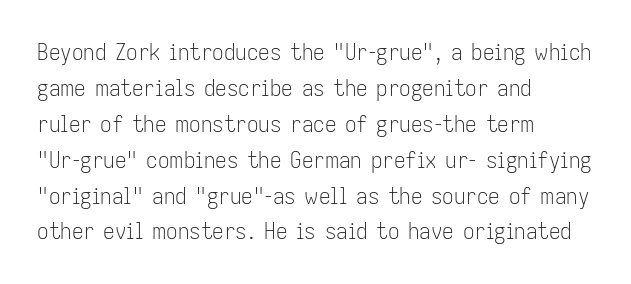
Q: Is the text bold? A: No.
Q: Is the text italic (slanted)? A: No, it is upright.
Q: Is the text underlined? A: No.
Q: How is the paragraph aligned? A: Left-aligned.
Q: Is the spacing between letters normal or unusually wide? A: Normal.
Q: Is the spacing between lines tight, normal or loose? A: Normal.
